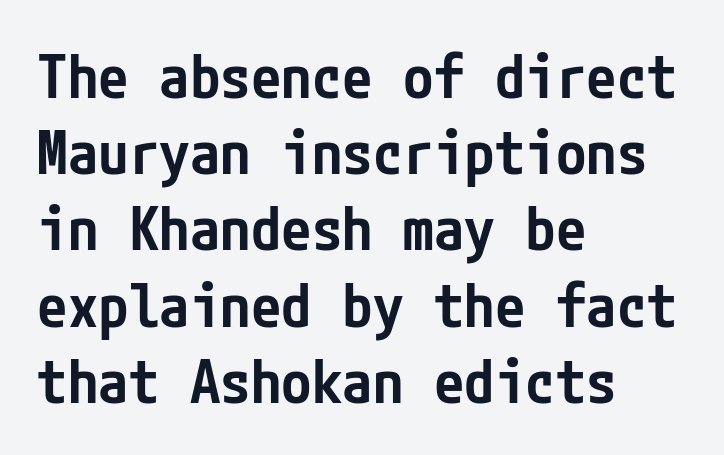
{"serif": "no", "italic": "no", "bold": "semi", "weight": "semibold", "width": "condensed", "stroke_contrast": "low", "x_height": "medium", "underline": "no", "align": "left", "line_spacing": "normal", "line_spacing_ratio": 1.25, "letter_spacing": "normal", "letter_spacing_em": 0.0, "glyph_px": 61}
